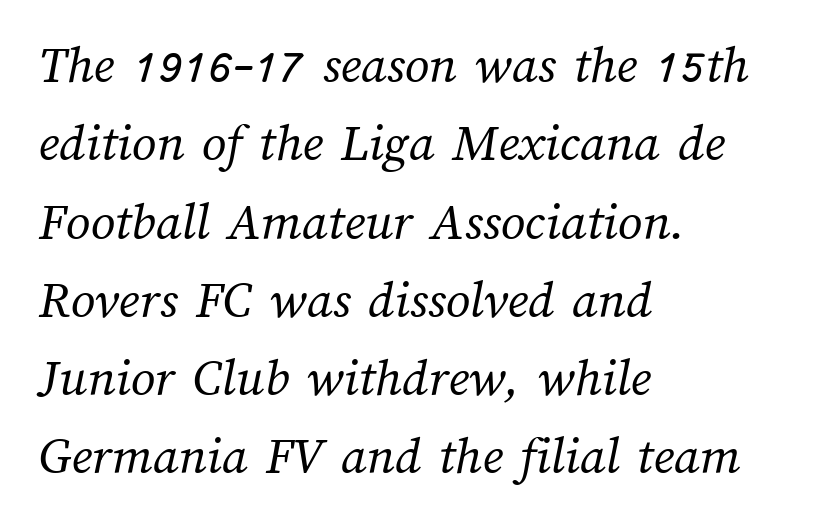
{"bold": "no", "weight": "regular", "width": "normal", "stroke_contrast": "medium", "x_height": "medium", "monospaced": "no", "underline": "no", "align": "left", "line_spacing": "normal", "line_spacing_ratio": 1.45, "letter_spacing": "normal", "letter_spacing_em": 0.0, "glyph_px": 54}
